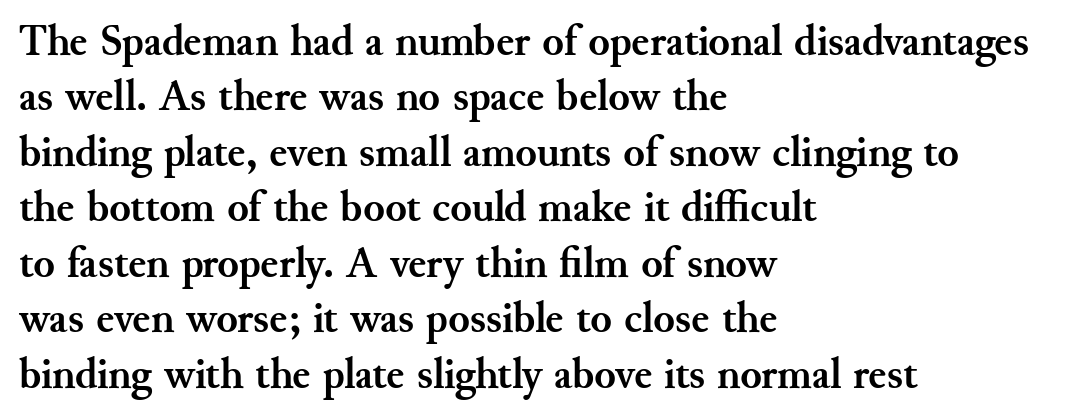
{"serif": "yes", "italic": "no", "bold": "yes", "weight": "semibold", "width": "normal", "stroke_contrast": "medium", "x_height": "small", "monospaced": "no", "underline": "no", "align": "left", "line_spacing": "normal", "line_spacing_ratio": 1.26, "letter_spacing": "normal", "letter_spacing_em": 0.0, "glyph_px": 44}
